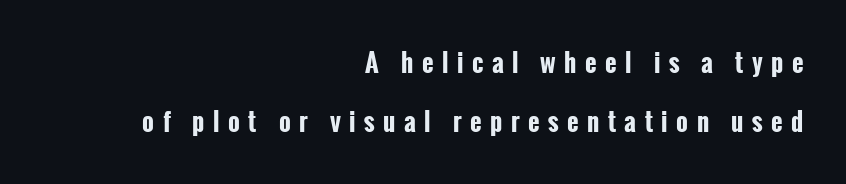
{"italic": "no", "bold": "yes", "underline": "no", "align": "right", "line_spacing": "loose", "line_spacing_ratio": 2.37, "letter_spacing": "wide", "letter_spacing_em": 0.34, "glyph_px": 25}
